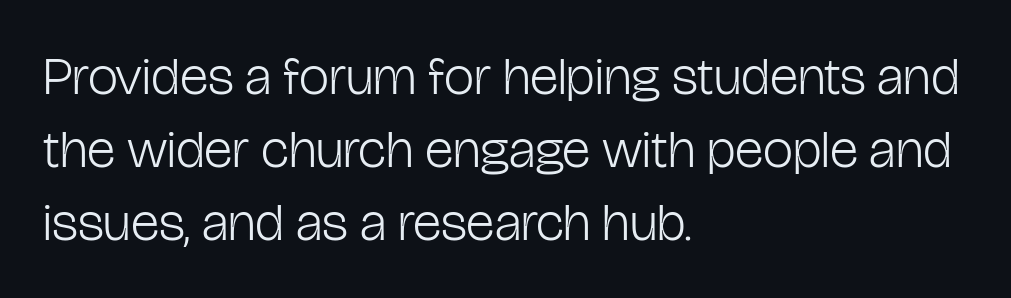
{"serif": "no", "italic": "no", "bold": "no", "weight": "light", "width": "condensed", "stroke_contrast": "low", "x_height": "medium", "monospaced": "no", "underline": "no", "align": "left", "line_spacing": "normal", "line_spacing_ratio": 1.35, "letter_spacing": "normal", "letter_spacing_em": 0.0, "glyph_px": 54}
